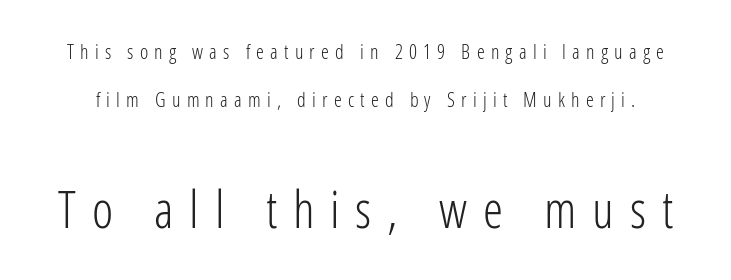
{"serif": "no", "italic": "no", "bold": "no", "weight": "light", "width": "condensed", "stroke_contrast": "low", "x_height": "medium", "monospaced": "no", "underline": "no", "line_spacing": "loose", "line_spacing_ratio": 2.38, "letter_spacing": "wide", "letter_spacing_em": 0.31, "larger_block": "second", "size_ratio": 2.55, "glyph_px": 51}
